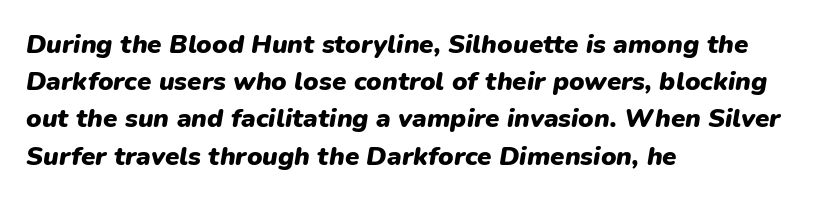
Horizontal alignment here is leftward, the default for most running prose. What weight is shown? A full bold with thick strokes. Glance below the letters and you will spot only blank space. The letterforms sit shoulder to shoulder at normal distance. Rendered with sloped, italic letterforms. These lines sit exactly where default settings would place them.
